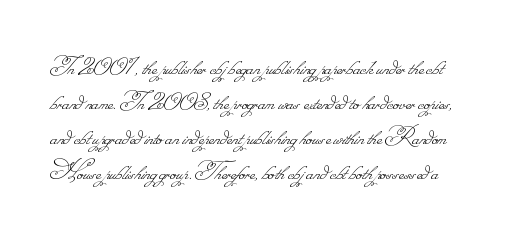
{"bold": "no", "underline": "no", "line_spacing": "normal", "line_spacing_ratio": 1.3, "letter_spacing": "normal", "letter_spacing_em": 0.0, "glyph_px": 27}
